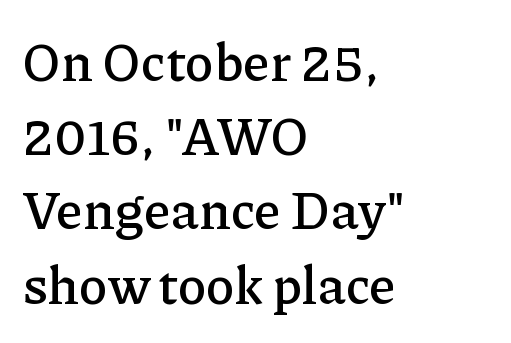
The image shows 53 px serif type, upright; set left-aligned, normal line spacing (1.4x), normal letter spacing, not underlined; low stroke contrast and a medium x-height.
